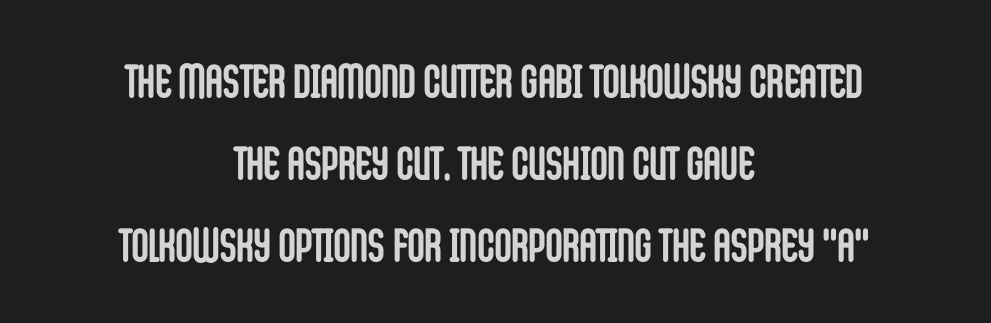
Q: Is the text bold? A: Yes.
Q: Is the text italic (slanted)? A: No, it is upright.
Q: Is the typeface a serif or a sans-serif typeface? A: Sans-serif.
Q: Is the text underlined? A: No.
Q: How is the paragraph aligned? A: Centered.
Q: Is the spacing between letters normal or unusually wide? A: Normal.
Q: Width (condensed, normal, or wide)? A: Condensed.
Q: Stroke contrast? A: Low.
Q: x-height? A: Large.
Q: Monospaced? A: No.
